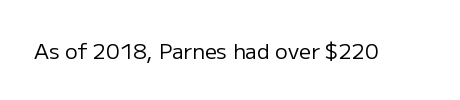
The passage shown is not underscored anywhere. The font's upright variant was chosen for this text. Stems here are at most as thick as an everyday book face. Observe the ordinary spacing: letters are neighbours, not strangers.
